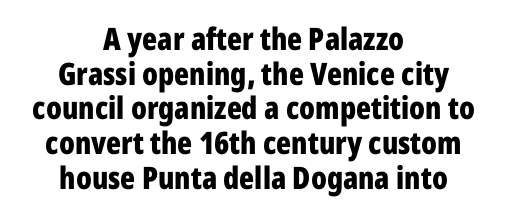
Q: Is the text bold? A: Yes.
Q: Is the text italic (slanted)? A: No, it is upright.
Q: Is the typeface a serif or a sans-serif typeface? A: Sans-serif.
Q: Is the text underlined? A: No.
Q: How is the paragraph aligned? A: Centered.
Q: Is the spacing between letters normal or unusually wide? A: Normal.
Q: Is the spacing between lines tight, normal or loose? A: Tight.
Q: Width (condensed, normal, or wide)? A: Condensed.
Q: Stroke contrast? A: Low.
Q: x-height? A: Medium.
Q: Monospaced? A: No.
